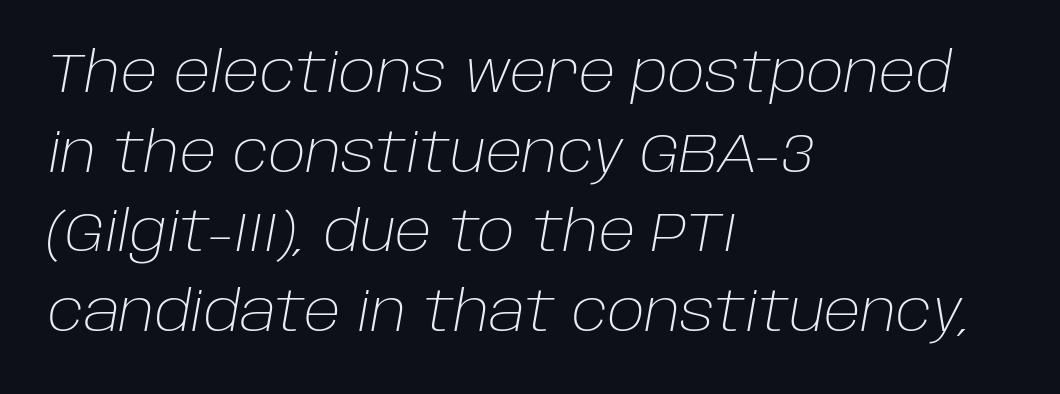
Looks like regular typesetting: each glyph gets only the width it needs. The passage shown is not underscored anywhere. Horizontal alignment here is leftward, the default for most running prose. Is the type heavy? It reads as light-to-regular instead.
